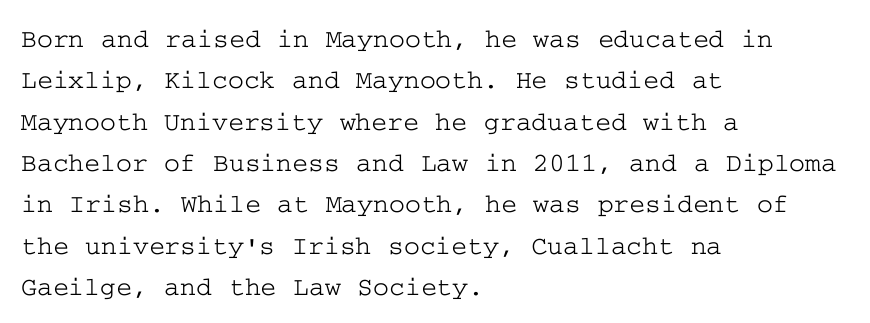
{"italic": "no", "underline": "no", "align": "left", "line_spacing": "normal", "line_spacing_ratio": 1.53, "letter_spacing": "normal", "letter_spacing_em": 0.0, "glyph_px": 27}
